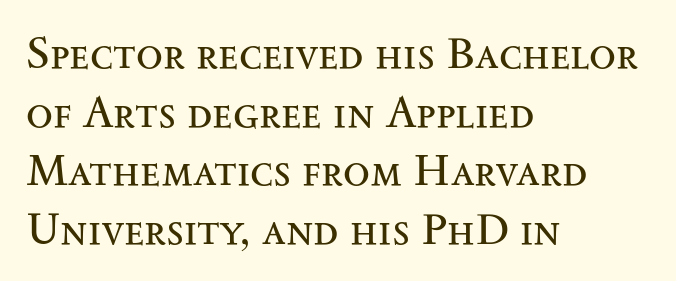
The image shows 44 px regular-weight, wide serif type, upright; set left-aligned, normal line spacing (1.33x), normal letter spacing, not underlined; medium stroke contrast and a small x-height.
